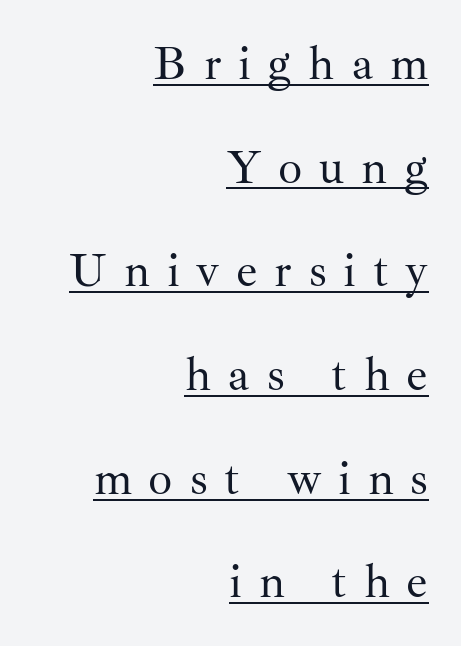
{"serif": "yes", "italic": "no", "bold": "no", "weight": "regular", "width": "normal", "stroke_contrast": "medium", "x_height": "small", "monospaced": "no", "underline": "yes", "align": "right", "line_spacing": "loose", "line_spacing_ratio": 2.16, "letter_spacing": "wide", "letter_spacing_em": 0.35, "glyph_px": 48}
